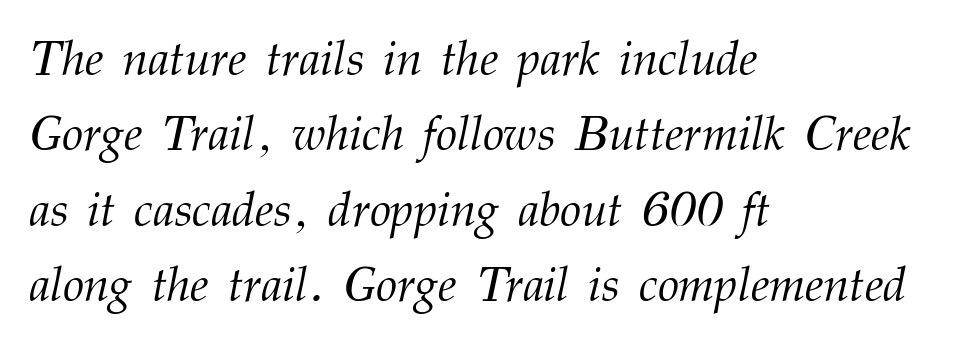
Q: Is the text bold? A: No.
Q: Is the text italic (slanted)? A: Yes, it leans right by about 12 degrees.
Q: Is the typeface a serif or a sans-serif typeface? A: Serif.
Q: Is the text underlined? A: No.
Q: How is the paragraph aligned? A: Left-aligned.
Q: Is the spacing between letters normal or unusually wide? A: Normal.
Q: Is the spacing between lines tight, normal or loose? A: Normal.
Q: Width (condensed, normal, or wide)? A: Normal.
Q: Stroke contrast? A: Medium.
Q: x-height? A: Medium.
Q: Monospaced? A: No.
